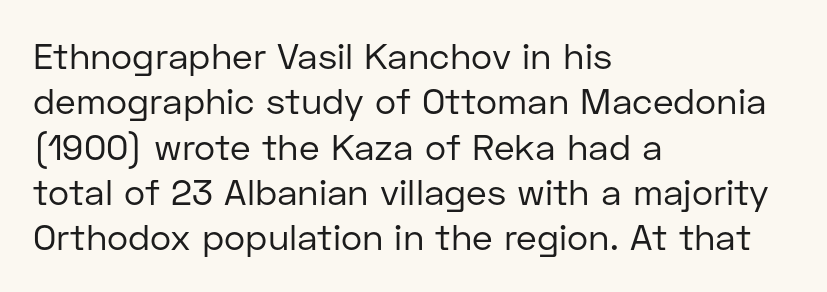
The image shows 36 px regular-weight sans-serif type, upright; set left-aligned, normal line spacing (1.26x), normal letter spacing, not underlined; low stroke contrast and a medium x-height.
